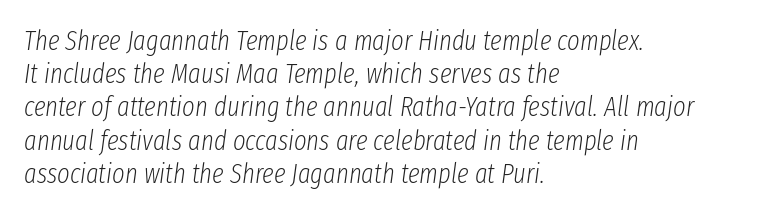
{"italic": "yes", "lean": "right", "slant_degrees": 8, "bold": "no", "underline": "no", "align": "left", "line_spacing_ratio": 1.23, "letter_spacing": "normal", "letter_spacing_em": 0.0, "glyph_px": 27}
